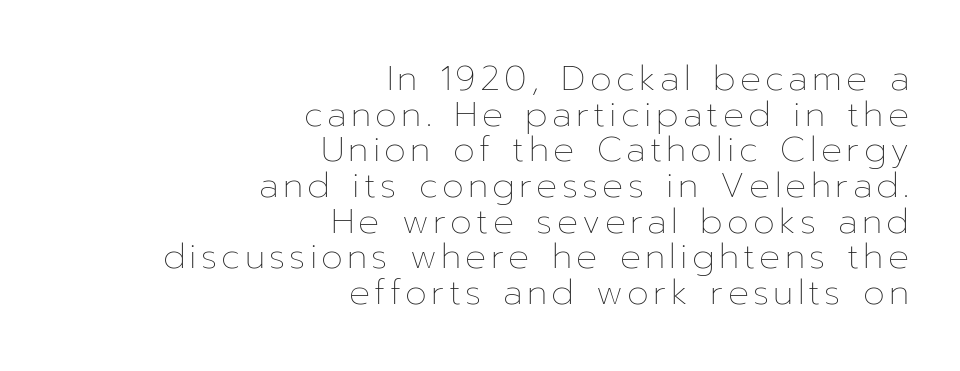
The image shows 35 px thin type, upright; set right-aligned, tight line spacing (1.02x), not underlined; low stroke contrast and a medium x-height.
